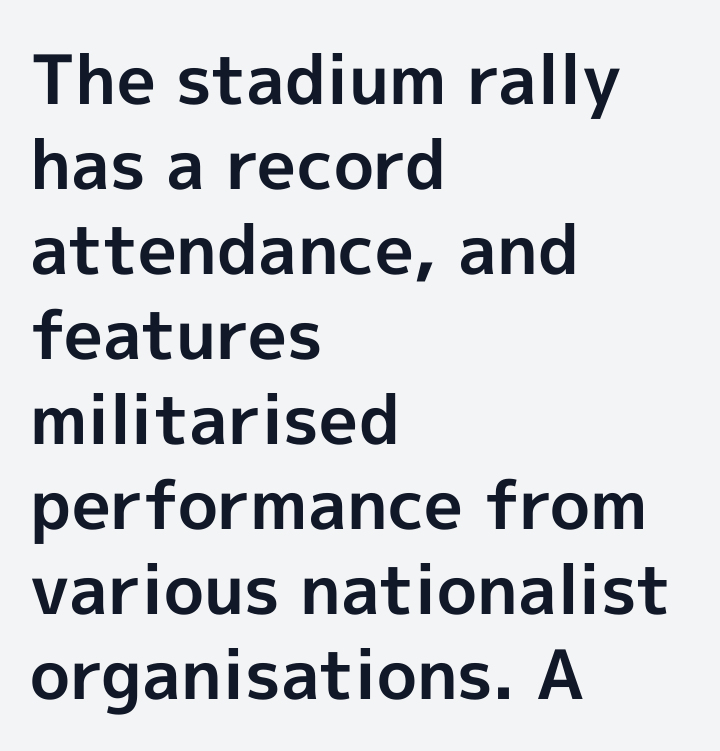
Q: Is the text bold? A: Yes.
Q: Is the text italic (slanted)? A: No, it is upright.
Q: Is the typeface a serif or a sans-serif typeface? A: Sans-serif.
Q: Is the text underlined? A: No.
Q: How is the paragraph aligned? A: Left-aligned.
Q: Is the spacing between letters normal or unusually wide? A: Normal.
Q: Is the spacing between lines tight, normal or loose? A: Normal.
Q: Width (condensed, normal, or wide)? A: Normal.
Q: x-height? A: Medium.
Q: Monospaced? A: No.
